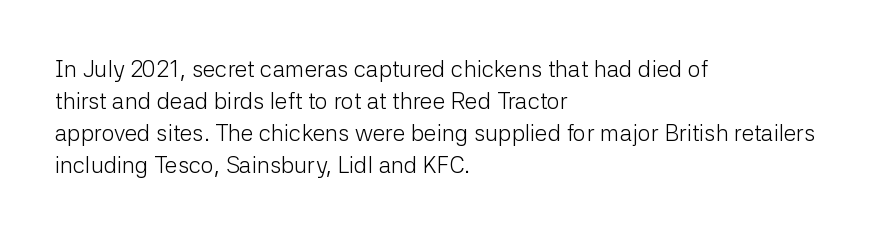
Caption: standard tracking, unaltered. Does the leading feel generous? No, just average. The lines are quadded left. Check the space under the baseline: it is left empty.
